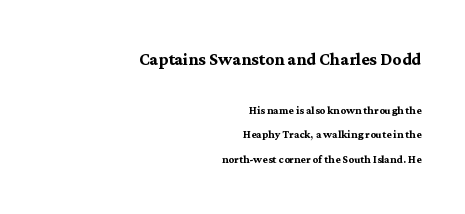
Q: Is the text bold? A: Yes.
Q: Is the text italic (slanted)? A: No, it is upright.
Q: Is the text underlined? A: No.
Q: How is the paragraph aligned? A: Right-aligned.
Q: Is the spacing between letters normal or unusually wide? A: Normal.
Q: Which block of text is set in a larger size, the first (top) or the second (bottom)? A: The first (top) one.
